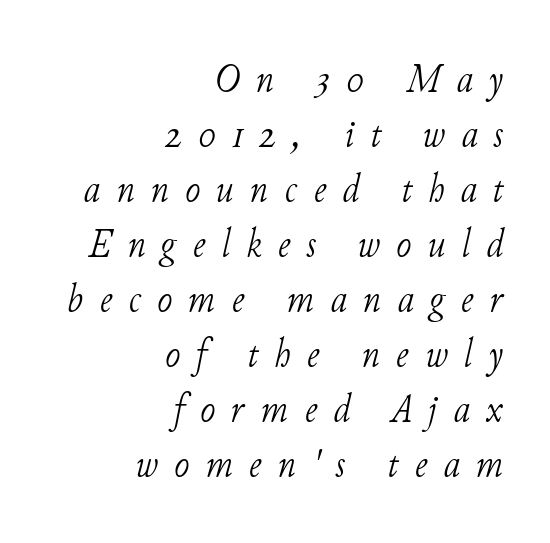
{"serif": "yes", "italic": "yes", "lean": "right", "slant_degrees": 11, "bold": "no", "weight": "light", "width": "normal", "stroke_contrast": "low", "x_height": "small", "monospaced": "no", "underline": "no", "align": "right", "line_spacing": "normal", "line_spacing_ratio": 1.34, "letter_spacing": "wide", "letter_spacing_em": 0.39, "glyph_px": 41}
